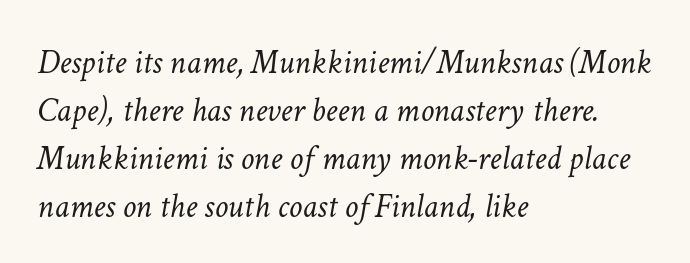
Where is the straight margin? On the left. Each new line begins a customary step beneath the previous one. Slant detected: the letters are inclined. Words float on clear page, feet unadorned.
